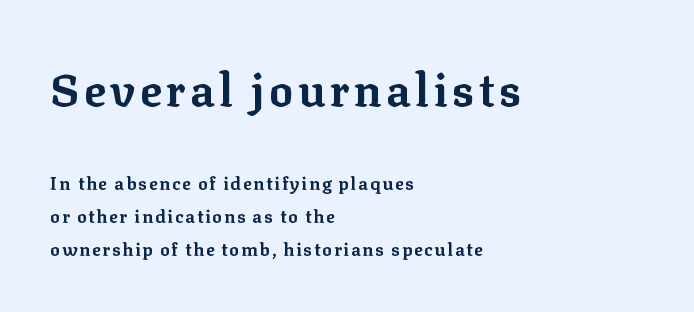
Line starts are locked; line ends wander. Proportional: the letters do not fall into vertical columns. How heavy is the stroke? Heavy — this is a bold. You get the large type first, then a drop to smaller type.
